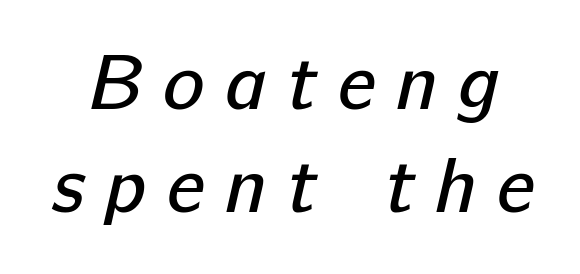
The baseline area is clear. Serif or sans? Sans — the stroke terminals are bare. No chunkiness to these letters — they're not bold. Honestly, the letter spacing is so wide it's the main thing you notice. A typesetter would call this leading conventional body-copy spacing. Note the varied advance widths — an 'i' is clearly narrower than an 'm'.
